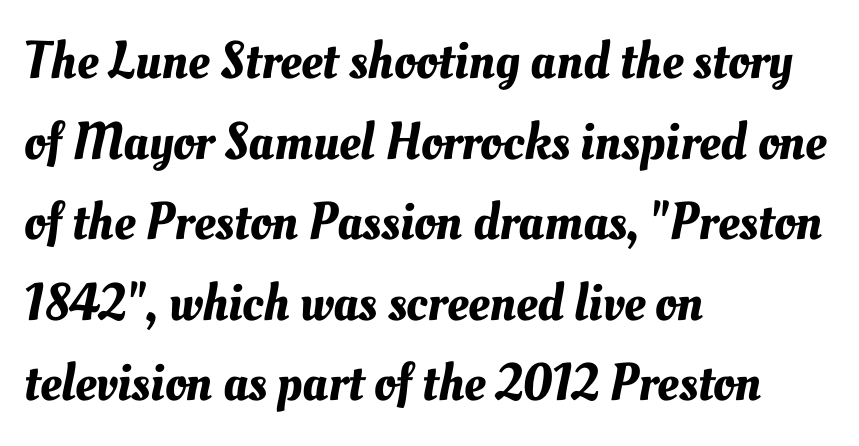
{"width": "normal", "stroke_contrast": "medium", "x_height": "small", "monospaced": "no", "underline": "no", "align": "left", "line_spacing": "normal", "line_spacing_ratio": 1.52, "letter_spacing": "normal", "letter_spacing_em": 0.0, "glyph_px": 53}
